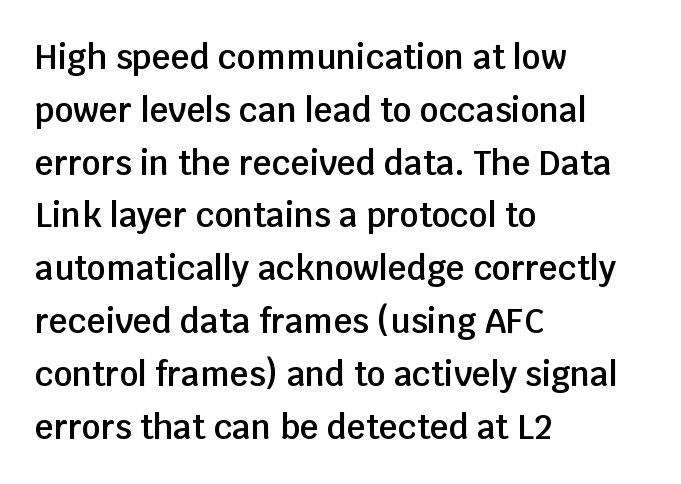
The typesetting leans somewhat heavy: a semibold. Honestly, there is no underline to notice here at all. Line starts are locked; line ends wander. The font's upright variant was chosen for this text. Tracking value appears to be zero — textbook default spacing. Summary of vertical rhythm: regular, with standard interline spacing.
